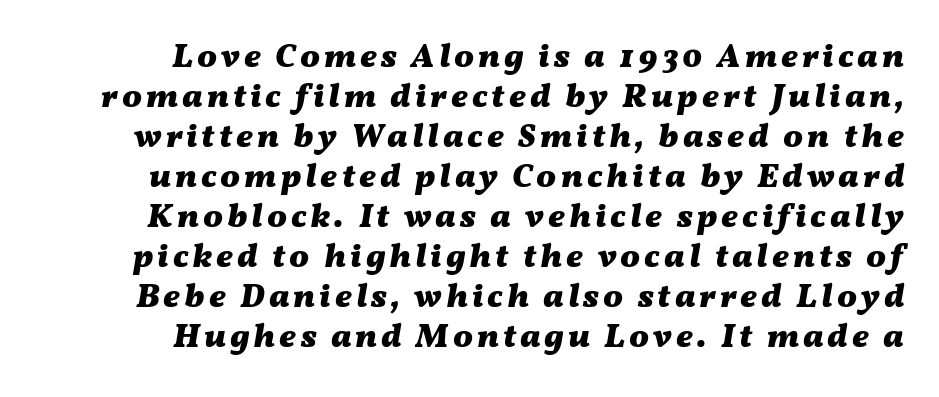
The font's italic variant was chosen for this text. A dark, heavy texture on the line: the type is bold. Unmarked baselines from the first word to the last. Think of a printed novel: that variable character pitch is what you see here. Line endings align vertically; line beginnings do not.
